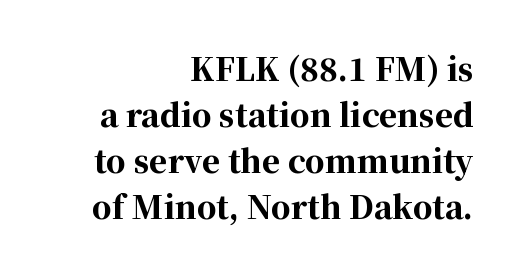
{"serif": "yes", "italic": "no", "bold": "yes", "weight": "bold", "width": "normal", "stroke_contrast": "high", "x_height": "medium", "monospaced": "no", "underline": "no", "align": "right", "line_spacing": "normal", "line_spacing_ratio": 1.48, "letter_spacing": "normal", "letter_spacing_em": 0.0, "glyph_px": 31}
